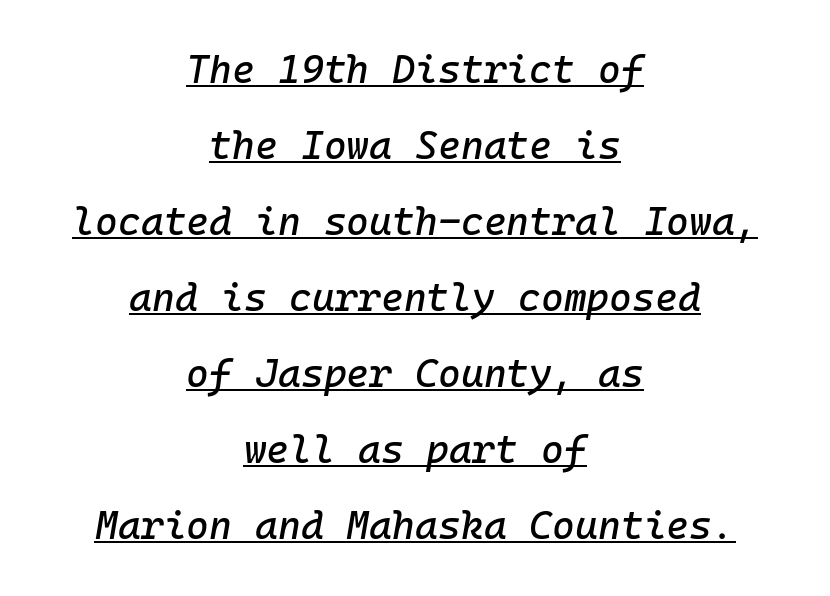
{"italic": "yes", "lean": "right", "slant_degrees": 10, "width": "normal", "stroke_contrast": "low", "x_height": "medium", "monospaced": "yes", "underline": "yes", "align": "center", "line_spacing": "loose", "line_spacing_ratio": 1.95, "letter_spacing": "normal", "letter_spacing_em": 0.0, "glyph_px": 39}
